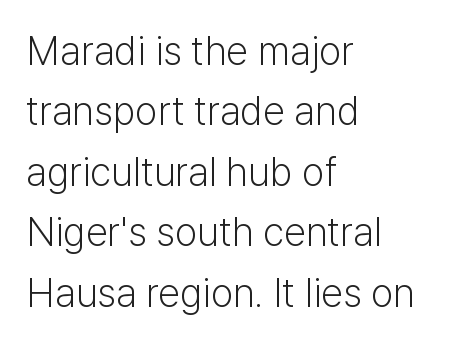
These lines are rendered in a variable-pitch font. A typesetter would label this face a sans. Between one letter and the next there's only the usual sliver of space. No chunkiness to these letters — they're not bold. A normal amount of white space separates one row of letters from the next.
